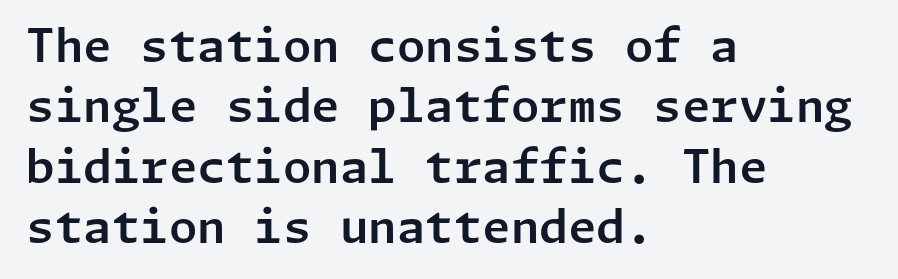
Q: Is the text italic (slanted)? A: No, it is upright.
Q: Is the typeface a serif or a sans-serif typeface? A: Sans-serif.
Q: Is the text underlined? A: No.
Q: How is the paragraph aligned? A: Left-aligned.
Q: Is the spacing between letters normal or unusually wide? A: Normal.
Q: Is the spacing between lines tight, normal or loose? A: Normal.
Q: Width (condensed, normal, or wide)? A: Normal.
Q: Stroke contrast? A: Low.
Q: x-height? A: Medium.
